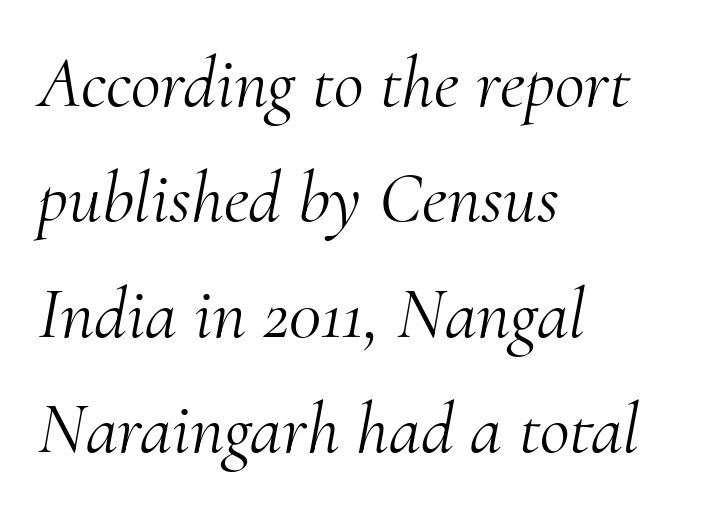
{"serif": "yes", "italic": "yes", "lean": "right", "slant_degrees": 10, "bold": "no", "weight": "light", "width": "normal", "stroke_contrast": "medium", "x_height": "small", "monospaced": "no", "underline": "no", "align": "left", "line_spacing": "normal", "line_spacing_ratio": 1.58, "letter_spacing": "normal", "letter_spacing_em": 0.0, "glyph_px": 73}
